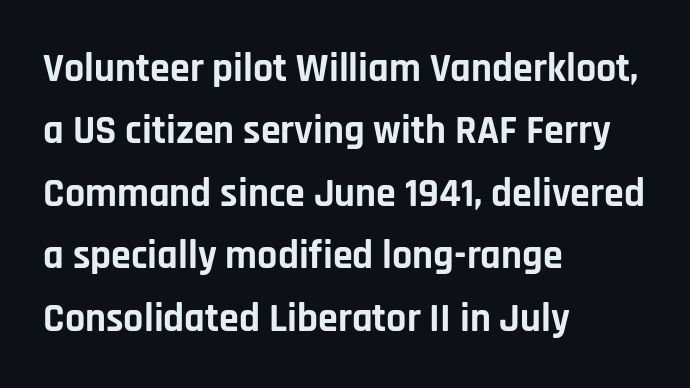
Q: Is the text bold? A: Yes.
Q: Is the text italic (slanted)? A: No, it is upright.
Q: Is the typeface a serif or a sans-serif typeface? A: Sans-serif.
Q: Is the text underlined? A: No.
Q: How is the paragraph aligned? A: Left-aligned.
Q: Is the spacing between letters normal or unusually wide? A: Normal.
Q: Is the spacing between lines tight, normal or loose? A: Normal.
Q: Width (condensed, normal, or wide)? A: Normal.
Q: Stroke contrast? A: Low.
Q: x-height? A: Large.
Q: Monospaced? A: No.
